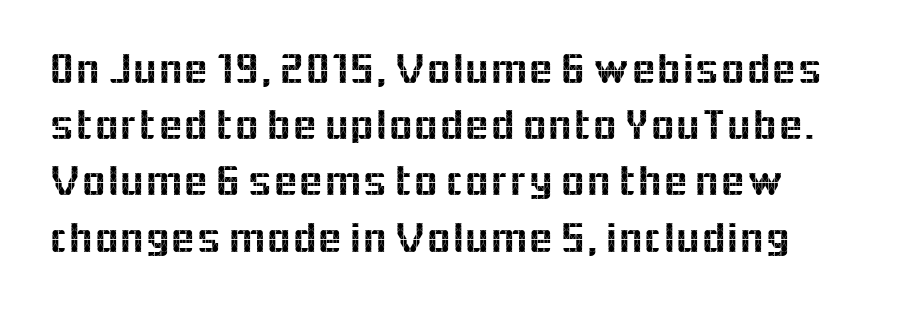
The image shows 45 px sans-serif type, upright; set normal line spacing (1.25x), normal letter spacing, not underlined; a medium x-height.
